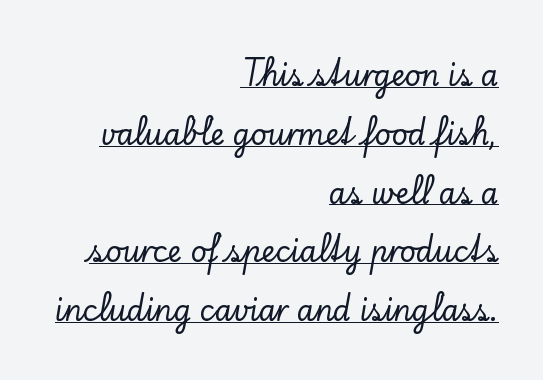
A typesetter would call this zero additional tracking. A typographer would call this underscored text. Leftover space on each line is placed entirely before the opening word.
